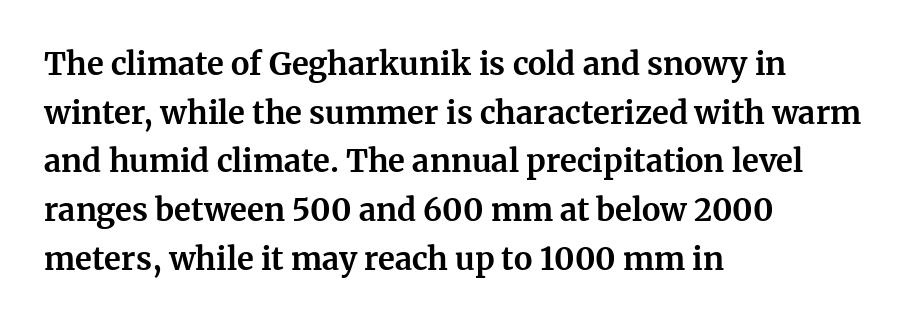
{"serif": "yes", "italic": "no", "bold": "yes", "weight": "bold", "width": "normal", "stroke_contrast": "medium", "x_height": "medium", "monospaced": "no", "underline": "no", "align": "left", "line_spacing": "normal", "line_spacing_ratio": 1.57, "letter_spacing": "normal", "letter_spacing_em": 0.0, "glyph_px": 31}
